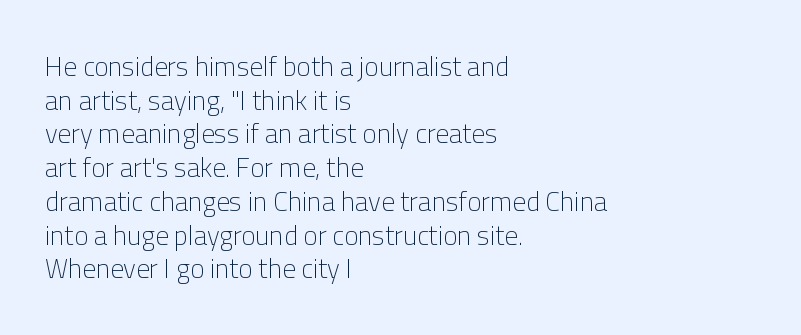
{"italic": "no", "bold": "no", "underline": "no", "align": "left", "line_spacing": "normal", "line_spacing_ratio": 1.25, "letter_spacing": "normal", "letter_spacing_em": 0.0, "glyph_px": 27}
